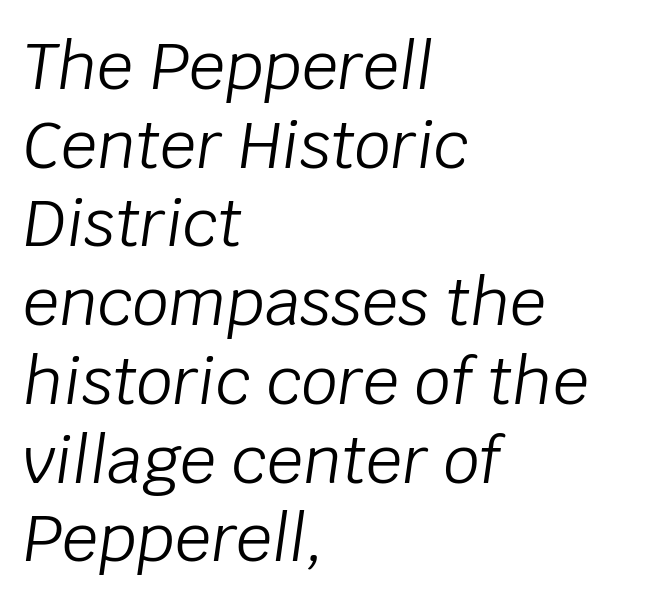
Posture: slanted. Short and long lines alike share a common starting point at left. The passage shown is not underscored anywhere. The passage shown is not bold in any degree. Honestly, the letter spacing is just normal — you wouldn't notice it. These lines are rendered in a variable-pitch font.
